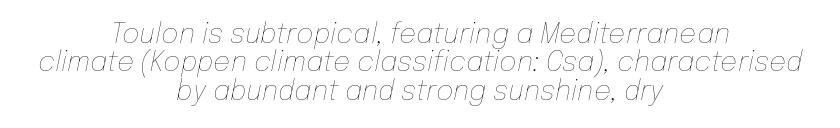
Alignment: centered. Look at the tracking — it's just the regular setting, nothing added. Each new line begins almost immediately beneath the previous one. Counters stay open thanks to moderate or lighter strokes. Check under the words: just untouched page.
